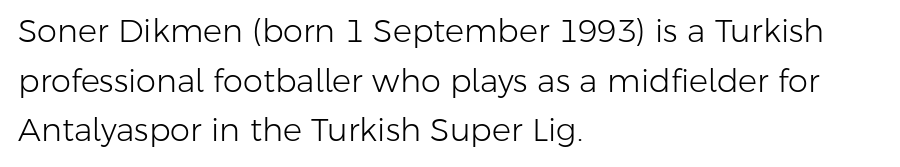
Q: Is the text bold? A: No.
Q: Is the text italic (slanted)? A: No, it is upright.
Q: Is the typeface a serif or a sans-serif typeface? A: Sans-serif.
Q: Is the text underlined? A: No.
Q: How is the paragraph aligned? A: Left-aligned.
Q: Is the spacing between letters normal or unusually wide? A: Normal.
Q: Is the spacing between lines tight, normal or loose? A: Normal.
Q: Width (condensed, normal, or wide)? A: Normal.
Q: Stroke contrast? A: Low.
Q: x-height? A: Medium.
Q: Monospaced? A: No.
